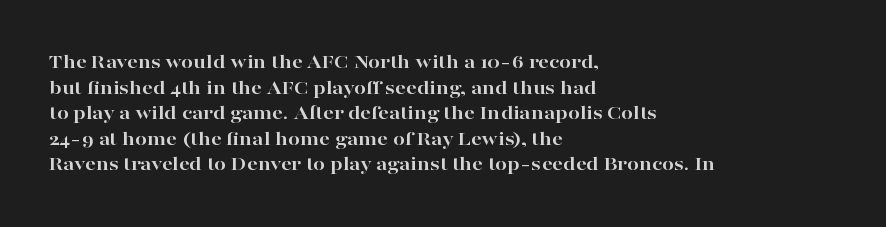
Q: Is the text bold? A: Yes.
Q: Is the text italic (slanted)? A: No, it is upright.
Q: Is the text underlined? A: No.
Q: How is the paragraph aligned? A: Left-aligned.
Q: Is the spacing between letters normal or unusually wide? A: Normal.
